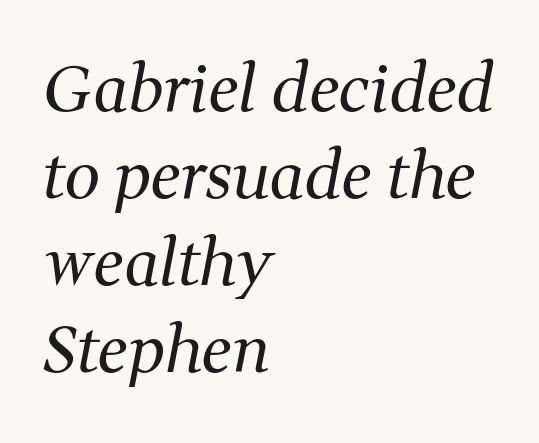
The image shows 63 px regular-weight serif type, italic (leaning right); set left-aligned, normal line spacing (1.38x), normal letter spacing, not underlined; medium stroke contrast and a medium x-height.
